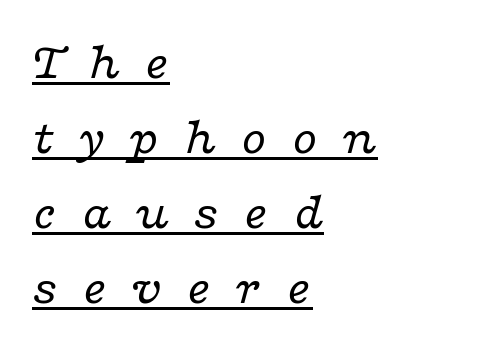
The image shows 51 px regular-weight, wide serif type, italic (leaning right); set left-aligned, normal line spacing (1.47x), unusually wide letter spacing (+0.46 em), underlined; low stroke contrast and a medium x-height.
